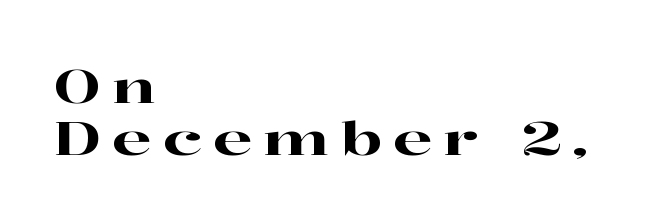
The image shows 46 px wide serif type, upright; set left-aligned, tight line spacing (1.14x), unusually wide letter spacing (+0.24 em), not underlined; high stroke contrast and a medium x-height.
